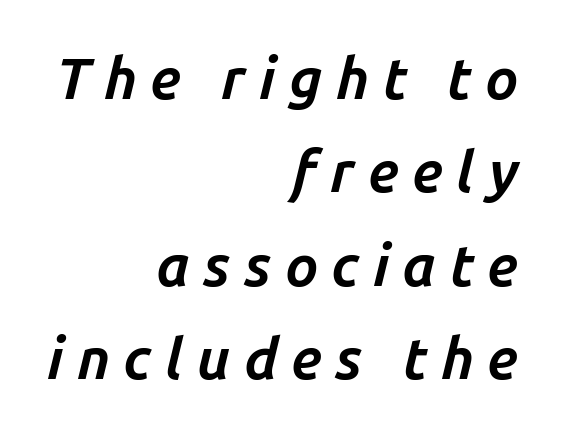
Q: Is the text bold? A: Yes.
Q: Is the text italic (slanted)? A: Yes, it leans right by about 14 degrees.
Q: Is the text underlined? A: No.
Q: How is the paragraph aligned? A: Right-aligned.
Q: Is the spacing between letters normal or unusually wide? A: Unusually wide.
Q: Is the spacing between lines tight, normal or loose? A: Normal.
Q: Width (condensed, normal, or wide)? A: Normal.
Q: Stroke contrast? A: Low.
Q: x-height? A: Medium.
Q: Monospaced? A: No.
